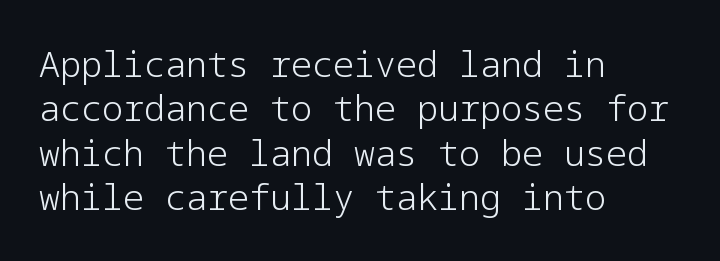
Posture: upright roman. Summary of weight: not heavy and not bold. The baseline area is clear. Is this a sans? Yes — the strokes have no serifs. In CSS terms this would be text-align: left. The face used here is rendered with its standard letterfit.
